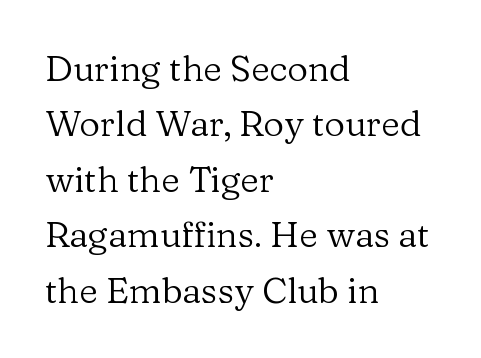
{"serif": "yes", "italic": "no", "bold": "no", "weight": "regular", "width": "normal", "stroke_contrast": "low", "x_height": "medium", "monospaced": "no", "underline": "no", "align": "left", "line_spacing": "normal", "line_spacing_ratio": 1.54, "letter_spacing": "normal", "letter_spacing_em": 0.0, "glyph_px": 36}
